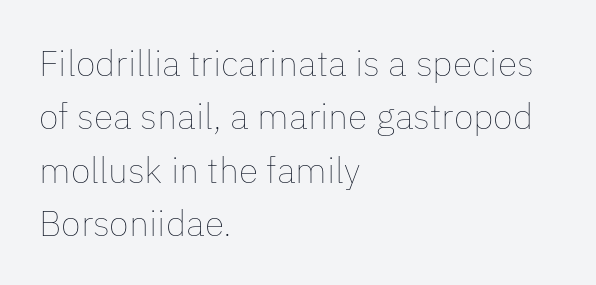
Q: Is the text bold? A: No.
Q: Is the text italic (slanted)? A: No, it is upright.
Q: Is the text underlined? A: No.
Q: How is the paragraph aligned? A: Left-aligned.
Q: Is the spacing between letters normal or unusually wide? A: Normal.
Q: Is the spacing between lines tight, normal or loose? A: Normal.
Q: Width (condensed, normal, or wide)? A: Normal.
Q: Stroke contrast? A: Low.
Q: x-height? A: Medium.
Q: Monospaced? A: No.
